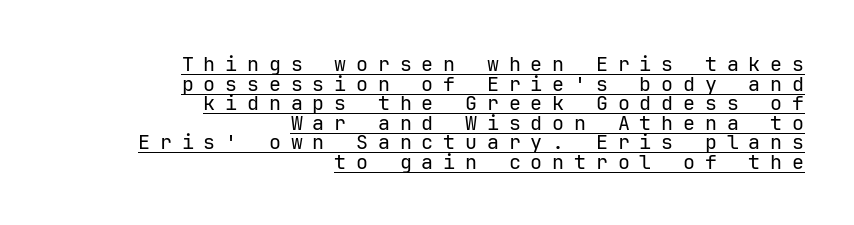
The lettering is marked with a stroke running underneath it. This block would grow much taller if given ordinary leading; it's compressed now. Spacing between characters has been opened up far beyond the box default. Is the stroke heavy? The answer is a plain regular-or-lighter. The paragraph shown leans on its right margin.
